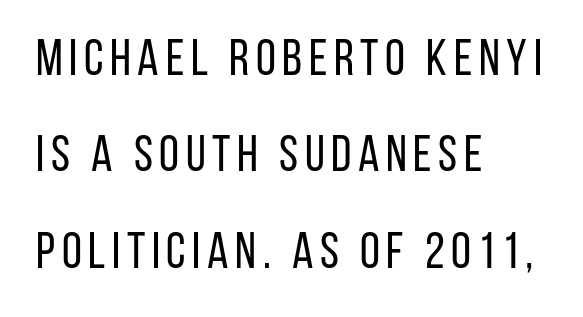
Q: Is the text bold? A: No.
Q: Is the text italic (slanted)? A: No, it is upright.
Q: Is the typeface a serif or a sans-serif typeface? A: Sans-serif.
Q: Is the text underlined? A: No.
Q: How is the paragraph aligned? A: Left-aligned.
Q: Width (condensed, normal, or wide)? A: Condensed.
Q: Stroke contrast? A: Low.
Q: x-height? A: Large.
Q: Monospaced? A: No.
